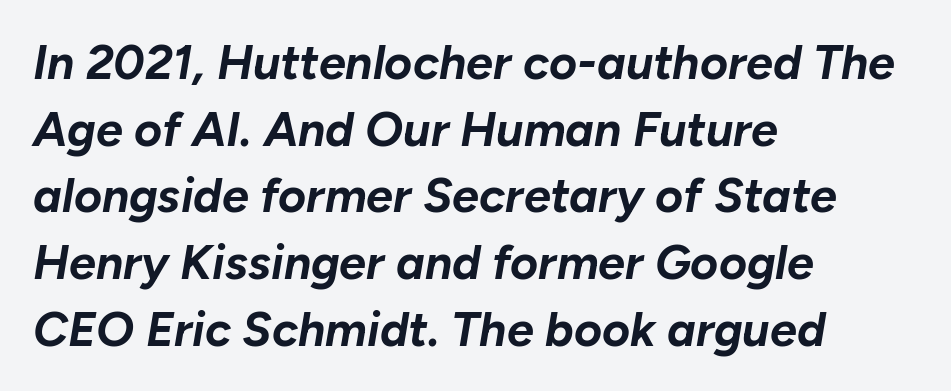
{"italic": "yes", "lean": "right", "slant_degrees": 10, "bold": "yes", "weight": "bold", "width": "normal", "stroke_contrast": "low", "x_height": "medium", "monospaced": "no", "underline": "no", "align": "left", "line_spacing": "normal", "line_spacing_ratio": 1.39, "letter_spacing": "normal", "letter_spacing_em": 0.0, "glyph_px": 48}
